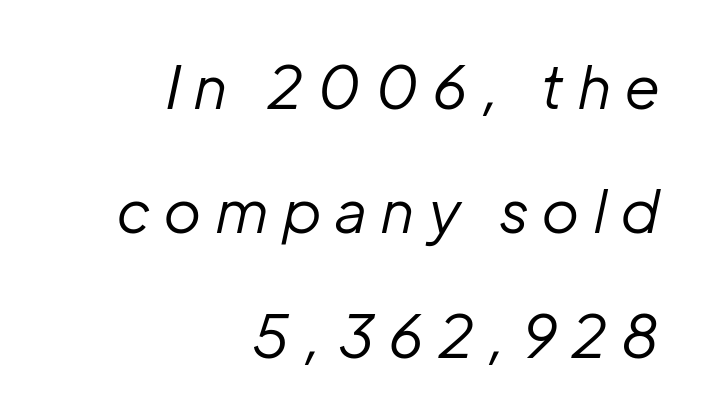
If you drew a line through each stem, it would be angled. Unmarked baselines from the first word to the last. Short note: letters widely spaced. The vertical gap from one line to the next is large. No extra ink here — the face is not bold.
